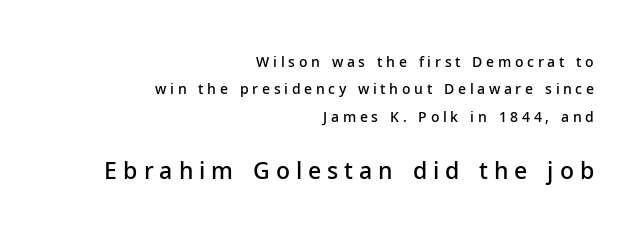
Leading is clearly above the norm, producing a sparse column. Small over large — that's the arrangement of the two blocks here. Weight check: semibold — heavier than regular, not quite bold. This sample uses expanded letter spacing, leaving extra air between glyphs. Every stem runs plumb, perpendicular to the baseline. Is the block centered? No — it sits flush against the right margin.
